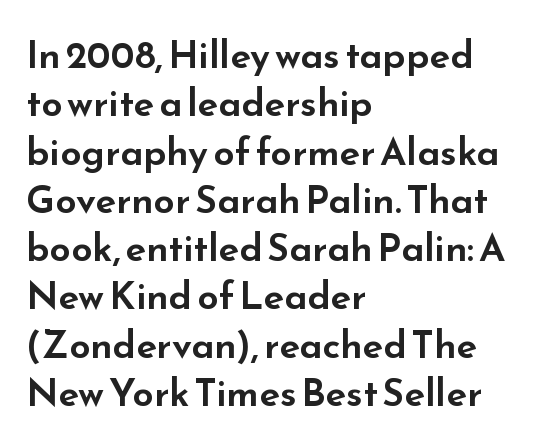
Horizontal bands of white between lines are of average thickness. Does the lettering tilt? It doesn't — this is upright. Here the designer chose a conventional face with non-uniform glyph widths. Plain, unruled lines of type. The type family on display is of the sans-serif kind. The rendering keeps characters at their native spacing.
